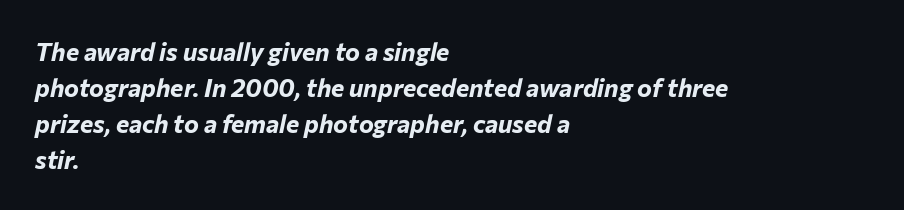
The image shows 25 px bold type, italic (leaning right); set left-aligned, normal line spacing (1.44x), normal letter spacing, not underlined.
